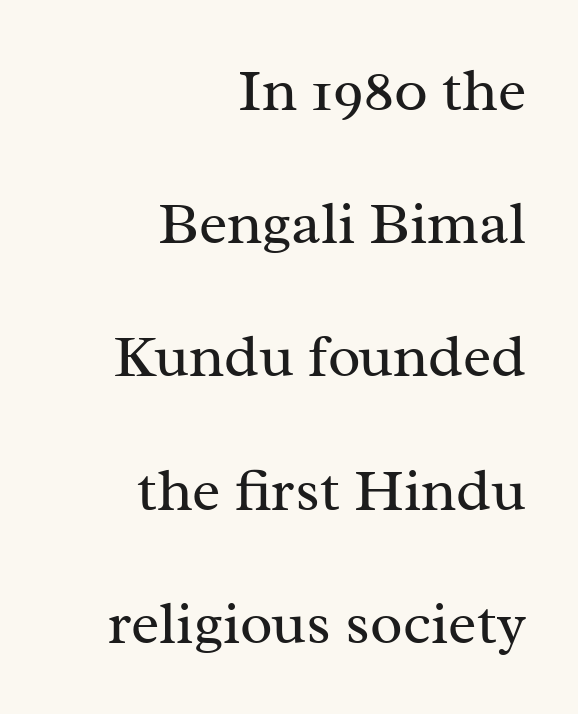
{"serif": "yes", "italic": "no", "bold": "no", "weight": "regular", "width": "normal", "stroke_contrast": "medium", "x_height": "medium", "monospaced": "no", "underline": "no", "align": "right", "line_spacing": "loose", "line_spacing_ratio": 2.22, "letter_spacing": "normal", "letter_spacing_em": 0.0, "glyph_px": 60}
